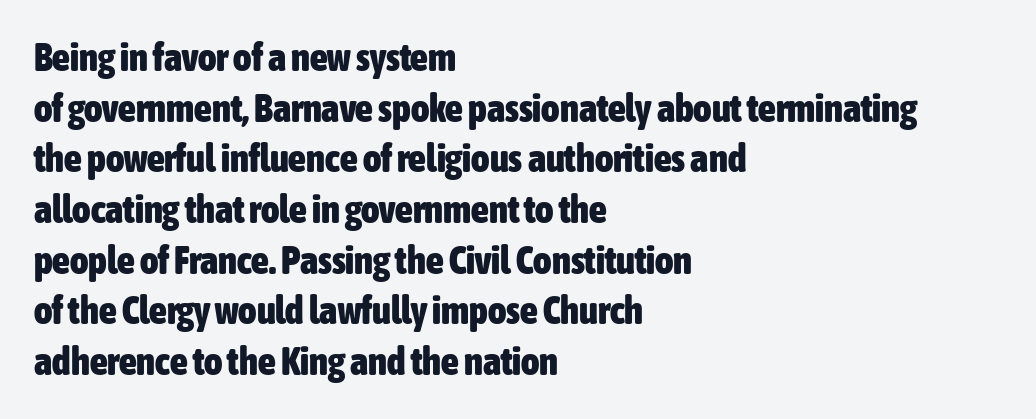
Q: Is the text bold? A: Yes.
Q: Is the text italic (slanted)? A: No, it is upright.
Q: Is the typeface a serif or a sans-serif typeface? A: Sans-serif.
Q: Is the text underlined? A: No.
Q: How is the paragraph aligned? A: Left-aligned.
Q: Is the spacing between letters normal or unusually wide? A: Normal.
Q: Is the spacing between lines tight, normal or loose? A: Normal.
Q: Width (condensed, normal, or wide)? A: Condensed.
Q: Stroke contrast? A: Low.
Q: x-height? A: Medium.
Q: Monospaced? A: No.
